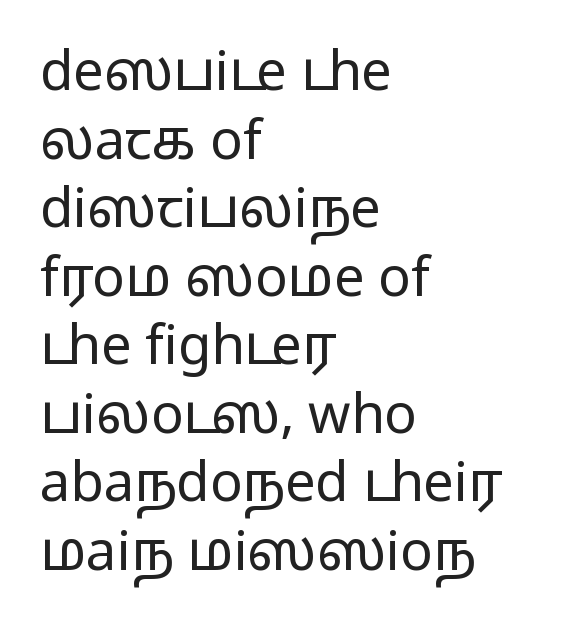
{"serif": "no", "italic": "no", "bold": "no", "weight": "regular", "width": "wide", "stroke_contrast": "low", "x_height": "medium", "monospaced": "no", "underline": "no", "align": "left", "line_spacing": "normal", "line_spacing_ratio": 1.27, "letter_spacing": "normal", "letter_spacing_em": 0.0, "glyph_px": 54}
